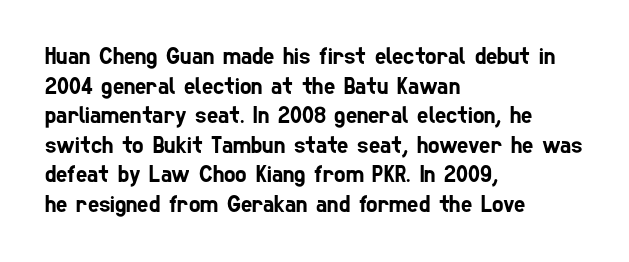
{"underline": "no", "align": "left", "line_spacing_ratio": 1.23, "letter_spacing": "normal", "letter_spacing_em": 0.0, "glyph_px": 24}
